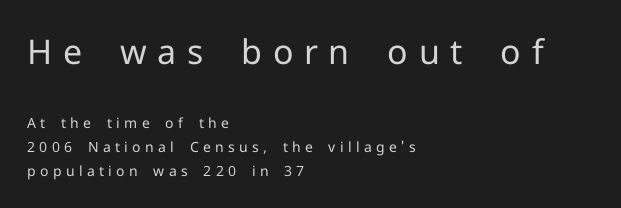
{"serif": "no", "italic": "no", "bold": "no", "weight": "regular", "width": "normal", "stroke_contrast": "low", "x_height": "medium", "monospaced": "no", "underline": "no", "align": "left", "line_spacing_ratio": 1.72, "letter_spacing": "wide", "letter_spacing_em": 0.31, "larger_block": "first", "size_ratio": 2.43, "glyph_px": 34}
